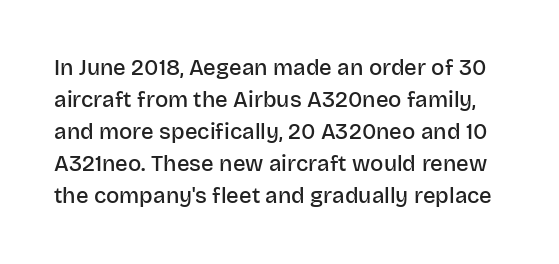
Regarding leading, the lines here are spaced in the standard way. Posture: straight, roman, zero tilt. The string is rendered with underlining switched off. A semibold gives these letters moderate extra thickness, short of bold. Honestly, the letter spacing is just normal — you wouldn't notice it.
